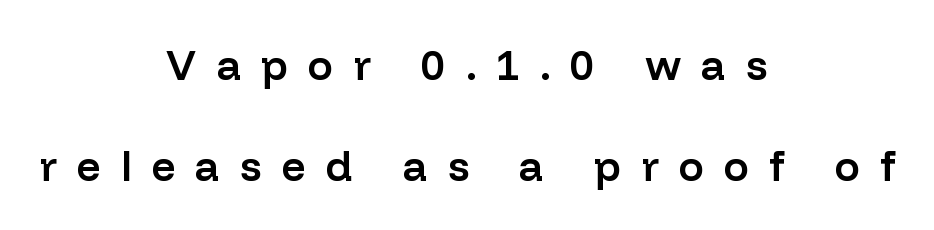
The image shows 42 px semibold sans-serif type, upright; set centered, loose line spacing (2.4x), unusually wide letter spacing (+0.48 em), not underlined; low stroke contrast and a medium x-height.
